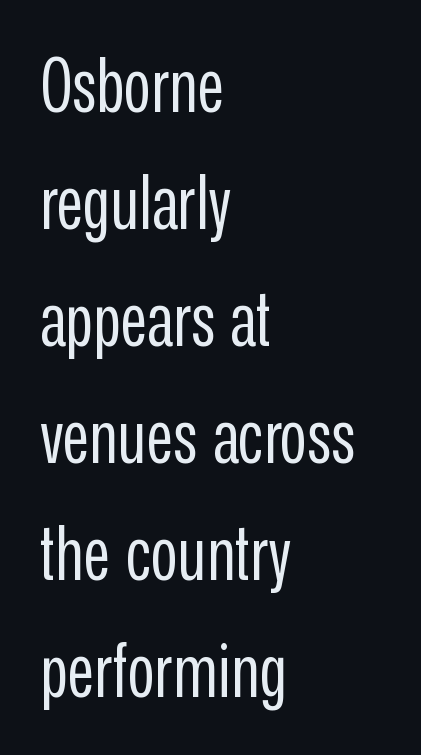
This sample keeps an unexceptional amount of space between lines. Ascenders rise straight up at ninety degrees. In terms of letterform style, serifs are entirely absent. Here the glyphs are tracked normally, forming tight word shapes. Spacing verdict: proportional, widths tailored to each character. Layout note: lines flush left.
